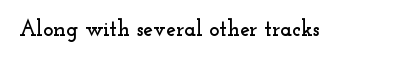
The image shows 22 px text type, upright; set normal letter spacing, not underlined.
